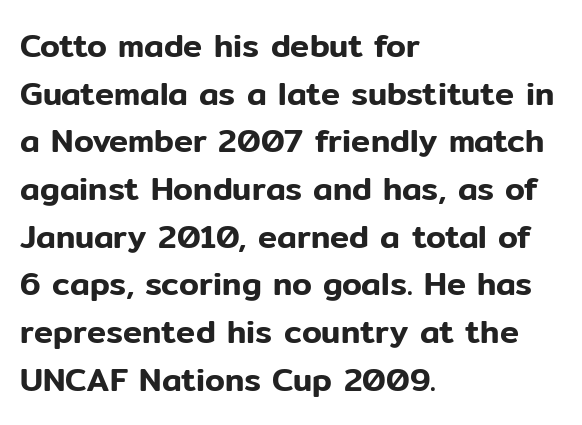
The image shows 32 px sans-serif type, upright; set left-aligned, normal line spacing (1.49x), normal letter spacing, not underlined; low stroke contrast and a medium x-height.
